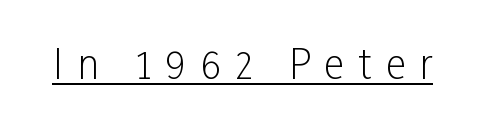
{"serif": "no", "italic": "no", "bold": "no", "weight": "light", "width": "condensed", "stroke_contrast": "low", "x_height": "medium", "monospaced": "no", "underline": "yes", "letter_spacing": "wide", "letter_spacing_em": 0.35, "glyph_px": 40}
